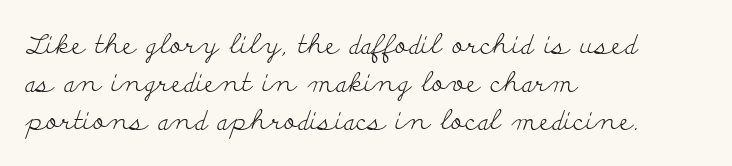
{"bold": "no", "underline": "no", "align": "left", "line_spacing": "normal", "line_spacing_ratio": 1.4, "letter_spacing": "normal", "letter_spacing_em": 0.0, "glyph_px": 27}
